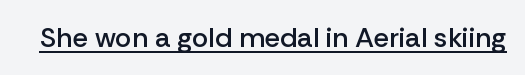
The image shows 28 px semibold sans-serif type, upright; set normal letter spacing, underlined; low stroke contrast and a medium x-height.
